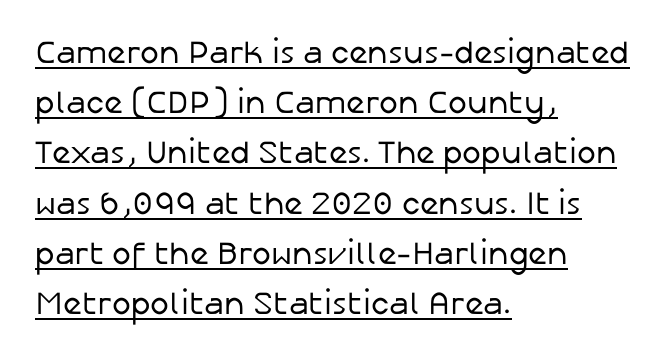
This rendering uses left alignment, leaving the right contour irregular. Baseline-to-baseline distance is the conventional proportion of letter height. Nothing unusual about the tracking: characters are spaced as the font intends. What decoration does the sample have? An underline.
